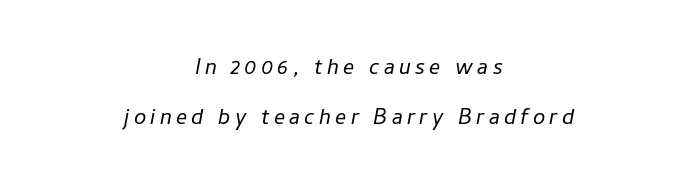
{"italic": "yes", "lean": "right", "slant_degrees": 11, "bold": "no", "underline": "no", "align": "center", "line_spacing": "loose", "line_spacing_ratio": 2.29, "letter_spacing": "wide", "letter_spacing_em": 0.2, "glyph_px": 22}
